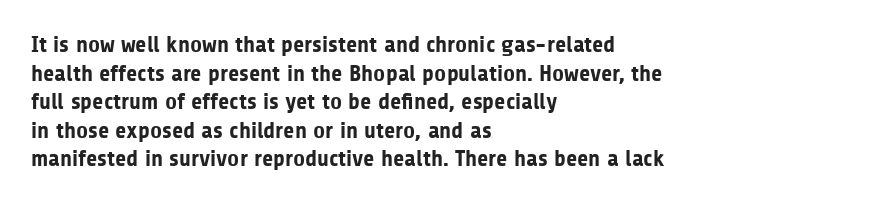
Every character sits straight up, as roman type does. Stroke thickness is high; the sample reads as a true bold. Inter-character spacing is left at the font's built-in metrics. Casual observation: everything's shoved over to the left. The specimen omits any rule beneath the text block's lines.
